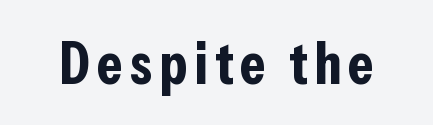
{"serif": "no", "italic": "no", "bold": "yes", "weight": "bold", "width": "condensed", "stroke_contrast": "low", "x_height": "medium", "monospaced": "no", "underline": "no", "glyph_px": 59}
